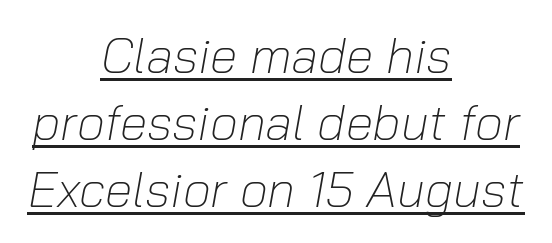
{"italic": "yes", "lean": "right", "slant_degrees": 10, "bold": "no", "weight": "light", "width": "normal", "stroke_contrast": "low", "x_height": "medium", "monospaced": "no", "underline": "yes", "align": "center", "line_spacing": "normal", "line_spacing_ratio": 1.34, "letter_spacing": "normal", "letter_spacing_em": 0.0, "glyph_px": 50}
